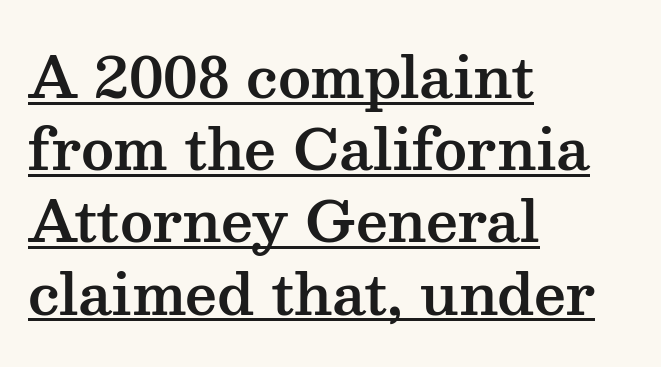
The image shows 56 px wide serif type, upright; set left-aligned, normal line spacing (1.29x), normal letter spacing, underlined; medium stroke contrast and a medium x-height.
